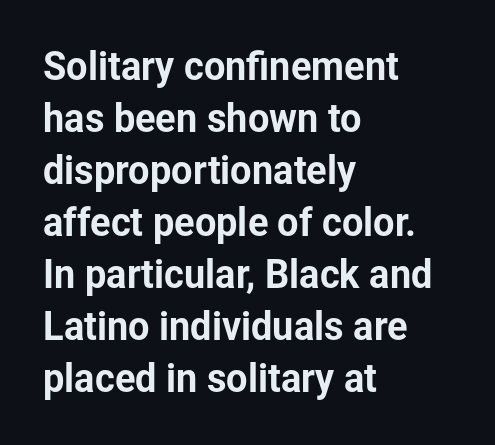
Q: Is the text italic (slanted)? A: No, it is upright.
Q: Is the typeface a serif or a sans-serif typeface? A: Sans-serif.
Q: Is the text underlined? A: No.
Q: How is the paragraph aligned? A: Left-aligned.
Q: Is the spacing between letters normal or unusually wide? A: Normal.
Q: Is the spacing between lines tight, normal or loose? A: Normal.
Q: Width (condensed, normal, or wide)? A: Normal.
Q: Stroke contrast? A: Low.
Q: x-height? A: Medium.
Q: Monospaced? A: No.
